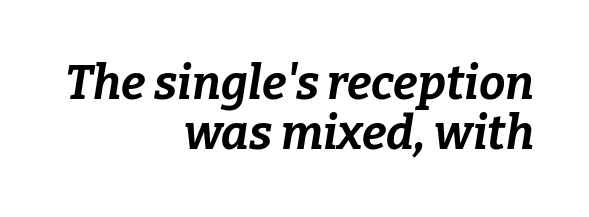
Posture: slanted. This block would grow much taller if given ordinary leading; it's compressed now. The font is running at its bold setting. Between one letter and the next there's only the usual sliver of space. Which margin do the lines hug? The right one — the left edge is uneven. No word sits above an underline.
